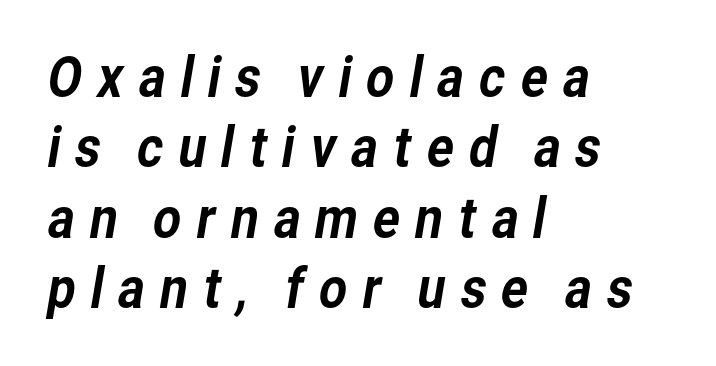
Q: Is the typeface a serif or a sans-serif typeface? A: Sans-serif.
Q: Is the text underlined? A: No.
Q: How is the paragraph aligned? A: Left-aligned.
Q: Is the spacing between letters normal or unusually wide? A: Unusually wide.
Q: Is the spacing between lines tight, normal or loose? A: Normal.
Q: Width (condensed, normal, or wide)? A: Normal.
Q: Stroke contrast? A: Low.
Q: x-height? A: Medium.
Q: Monospaced? A: No.
